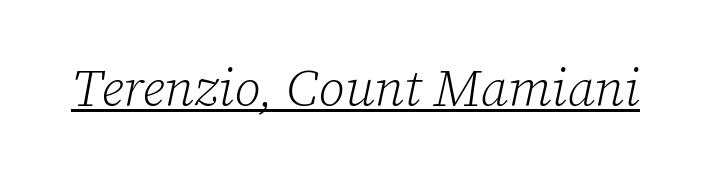
The image shows 52 px light serif type, italic (leaning right); set normal letter spacing, underlined; low stroke contrast and a medium x-height.
